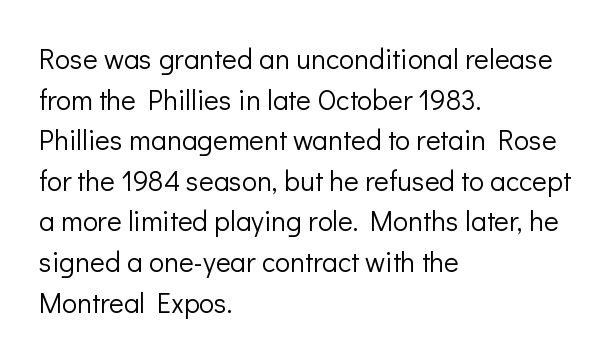
{"serif": "no", "italic": "no", "bold": "no", "weight": "light", "width": "normal", "stroke_contrast": "low", "x_height": "medium", "monospaced": "no", "underline": "no", "align": "left", "line_spacing": "normal", "line_spacing_ratio": 1.45, "letter_spacing": "normal", "letter_spacing_em": 0.0, "glyph_px": 28}
